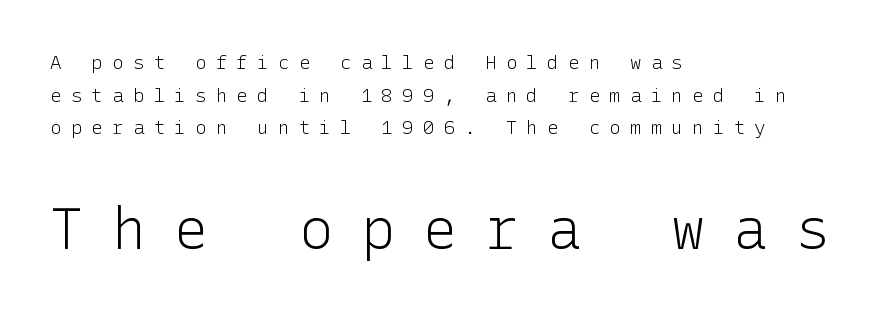
The image shows 57 px light sans-serif type, upright; set left-aligned, line spacing 1.72x, unusually wide letter spacing (+0.49 em), not underlined; the second (bottom) block is 3.0x larger; low stroke contrast and a medium x-height.
